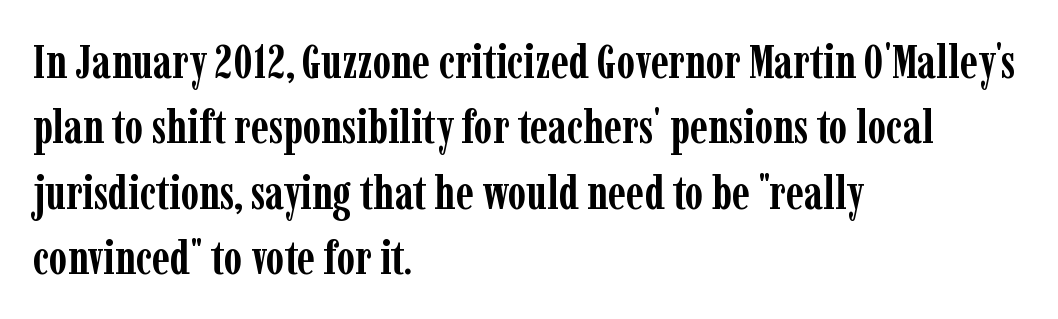
Q: Is the text bold? A: Yes.
Q: Is the text italic (slanted)? A: No, it is upright.
Q: Is the typeface a serif or a sans-serif typeface? A: Serif.
Q: Is the text underlined? A: No.
Q: How is the paragraph aligned? A: Left-aligned.
Q: Is the spacing between letters normal or unusually wide? A: Normal.
Q: Is the spacing between lines tight, normal or loose? A: Normal.
Q: Width (condensed, normal, or wide)? A: Condensed.
Q: Stroke contrast? A: Low.
Q: x-height? A: Medium.
Q: Monospaced? A: No.
